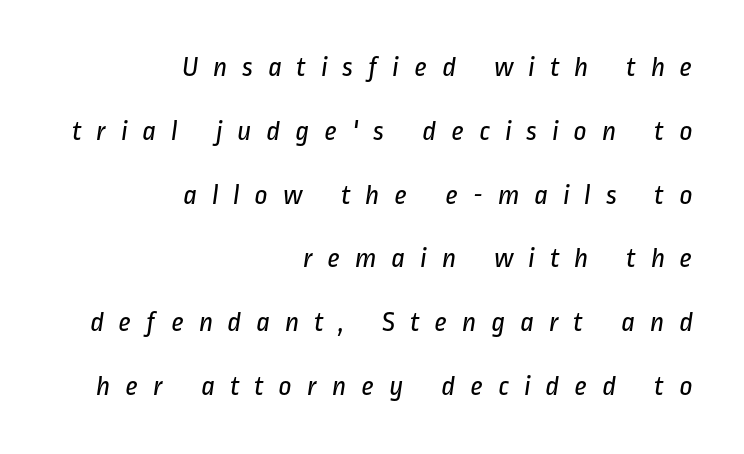
Q: Is the text bold? A: No.
Q: Is the typeface a serif or a sans-serif typeface? A: Sans-serif.
Q: Is the text underlined? A: No.
Q: How is the paragraph aligned? A: Right-aligned.
Q: Is the spacing between letters normal or unusually wide? A: Unusually wide.
Q: Is the spacing between lines tight, normal or loose? A: Loose.
Q: Width (condensed, normal, or wide)? A: Condensed.
Q: Stroke contrast? A: Low.
Q: x-height? A: Medium.
Q: Monospaced? A: No.
